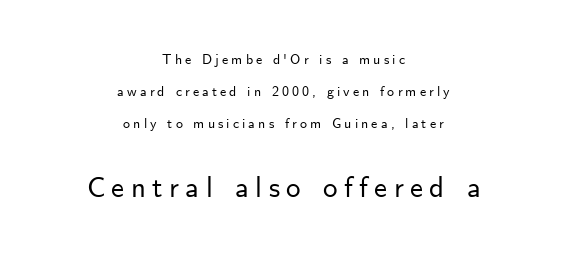
Teacher's note: observe the equal gaps on both sides — that is centered alignment. Check under the words: just untouched page. Quick note: not italic, upright. A typesetter would call this proportional, since set widths differ per character. This layout puts the modest block above and the oversized block below.
